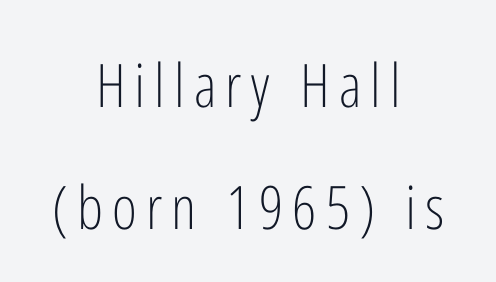
The image shows 60 px light, condensed sans-serif type, upright; set centered, loose line spacing (2.03x), not underlined; low stroke contrast and a medium x-height.
